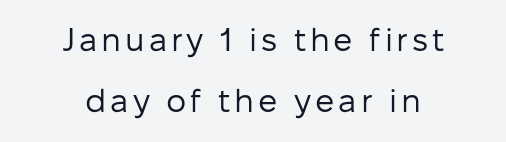
Q: Is the text bold? A: No.
Q: Is the text italic (slanted)? A: No, it is upright.
Q: Is the typeface a serif or a sans-serif typeface? A: Sans-serif.
Q: Is the text underlined? A: No.
Q: How is the paragraph aligned? A: Centered.
Q: Is the spacing between lines tight, normal or loose? A: Loose.
Q: Width (condensed, normal, or wide)? A: Normal.
Q: Stroke contrast? A: Low.
Q: x-height? A: Medium.
Q: Monospaced? A: No.
